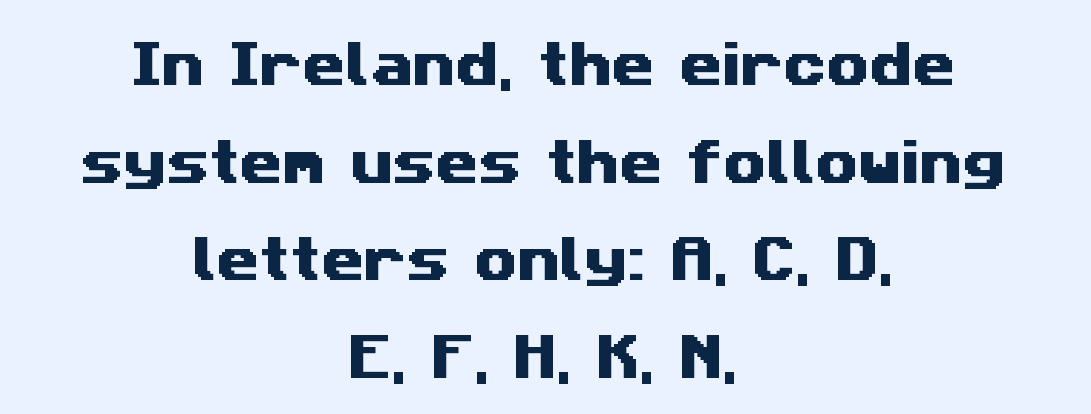
{"serif": "no", "width": "wide", "stroke_contrast": "medium", "x_height": "medium", "monospaced": "no", "underline": "no", "align": "center", "line_spacing": "loose", "line_spacing_ratio": 1.99, "letter_spacing": "normal", "letter_spacing_em": 0.0, "glyph_px": 49}
